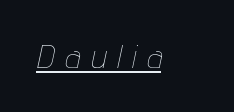
The image shows 33 px thin, condensed type, italic (leaning right); set unusually wide letter spacing (+0.35 em), underlined; low stroke contrast and a medium x-height.
